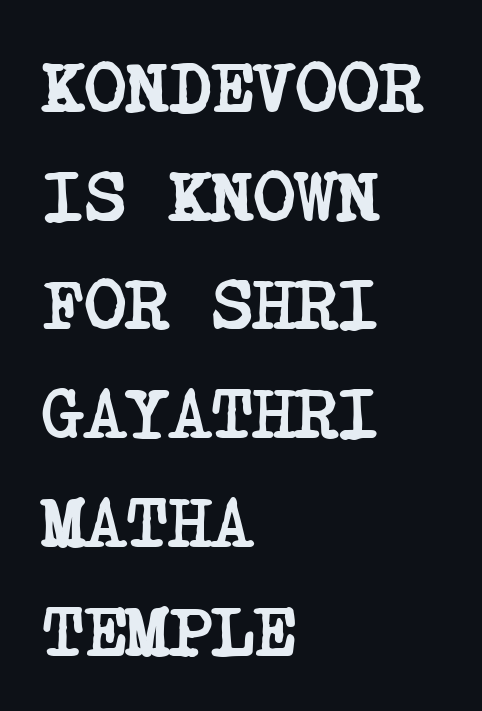
The passage shown is typeset with a serif family. Between one letter and the next there's only the usual sliver of space. Honestly, the row spacing looks completely unremarkable. Does the copy run flush right? No — it runs flush left. Heft: maximum for text — a bold. Letters rest on an invisible, unmarked baseline.
